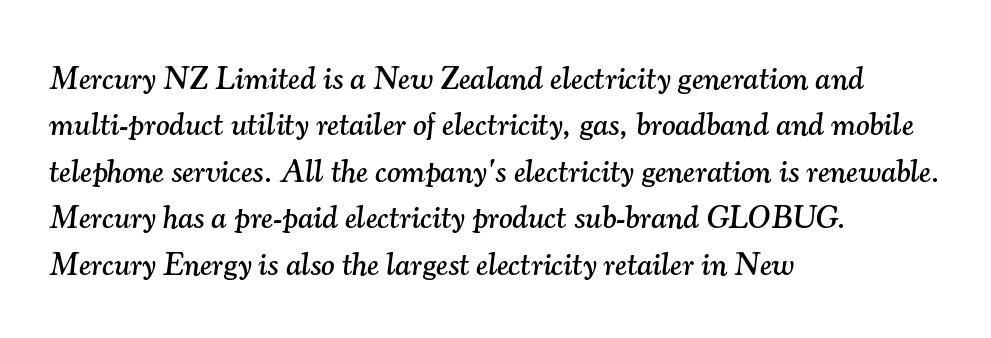
Q: Is the text italic (slanted)? A: Yes, it leans right by about 7 degrees.
Q: Is the typeface a serif or a sans-serif typeface? A: Serif.
Q: Is the text underlined? A: No.
Q: How is the paragraph aligned? A: Left-aligned.
Q: Is the spacing between letters normal or unusually wide? A: Normal.
Q: Is the spacing between lines tight, normal or loose? A: Normal.
Q: Width (condensed, normal, or wide)? A: Normal.
Q: Stroke contrast? A: Medium.
Q: x-height? A: Small.
Q: Monospaced? A: No.
